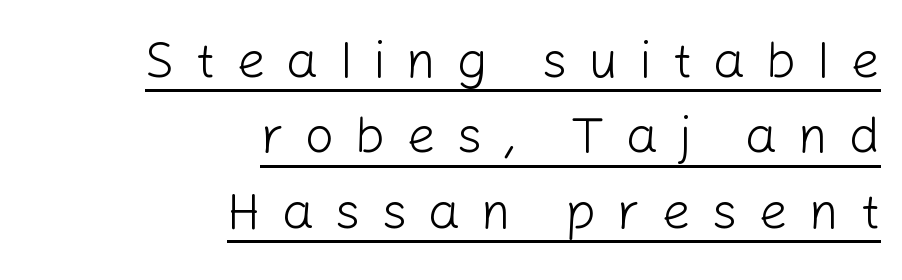
These lines are rendered in a variable-pitch font. Rendered with straight, roman letterforms. Descenders here cross a horizontal rule under the line. Stem width sits at or under what a default text font uses. To sum up the face: it is a sans, with no serifs.
